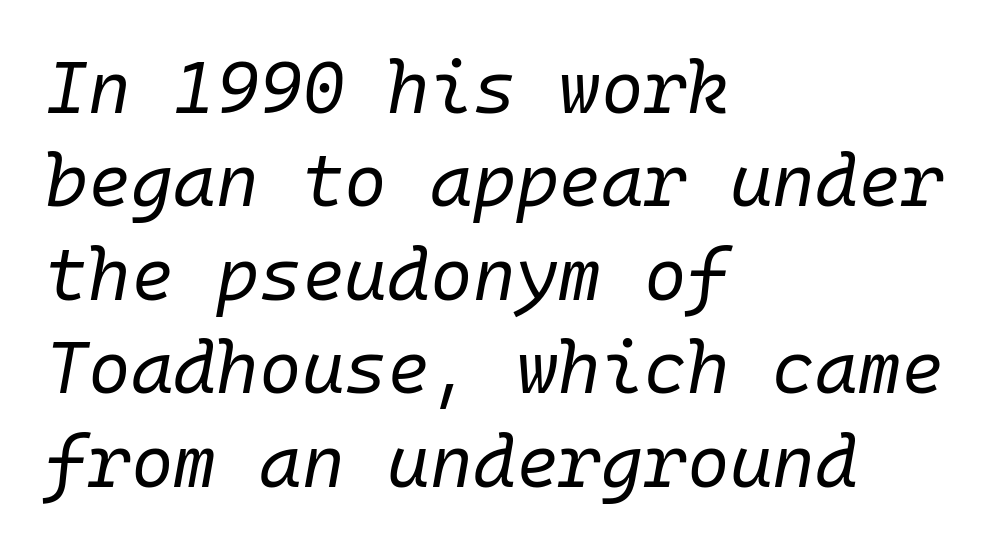
Each letter, wide or thin by design, is forced into the same width here. Clear beneath every line of the passage. Compared with typical body copy, the letter spacing here is the same. Weight: regular or lighter.
